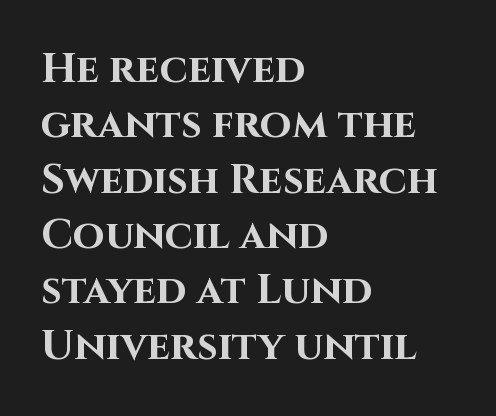
The image shows 41 px bold sans-serif type, upright; set left-aligned, normal line spacing (1.35x), normal letter spacing, not underlined; high stroke contrast and a large x-height.
